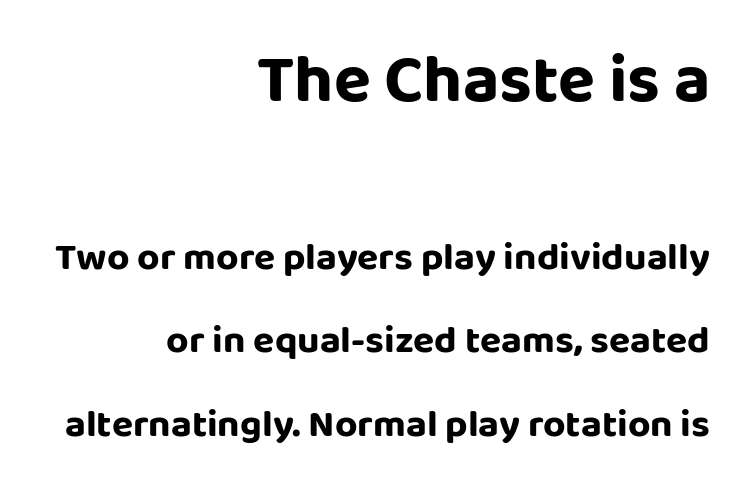
Q: Is the text bold? A: Yes.
Q: Is the text italic (slanted)? A: No, it is upright.
Q: Is the typeface a serif or a sans-serif typeface? A: Sans-serif.
Q: Is the text underlined? A: No.
Q: How is the paragraph aligned? A: Right-aligned.
Q: Is the spacing between letters normal or unusually wide? A: Normal.
Q: Is the spacing between lines tight, normal or loose? A: Loose.
Q: Which block of text is set in a larger size, the first (top) or the second (bottom)? A: The first (top) one.
Q: Width (condensed, normal, or wide)? A: Normal.
Q: Stroke contrast? A: Low.
Q: x-height? A: Large.
Q: Monospaced? A: No.
